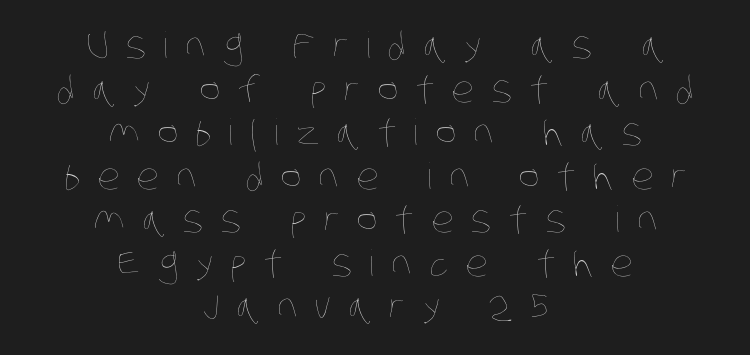
Notice how the passage keeps no hard edge, just a central spine. Do the characters align in a grid? No, the font is proportional. The weight would be labelled regular, book, light, or lighter still. Between one letter and the next there's a generous, obvious gap. Nobody drew a line under any word here.
